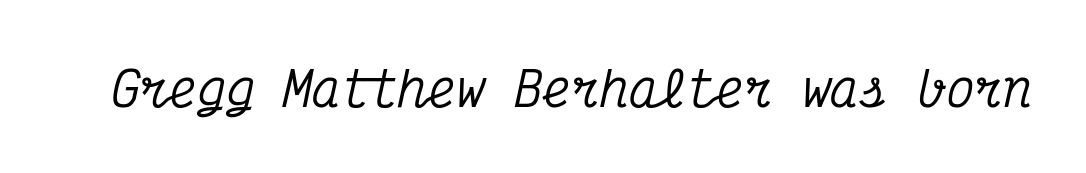
Q: Is the text italic (slanted)? A: Yes, it leans right by about 12 degrees.
Q: Is the typeface a serif or a sans-serif typeface? A: Serif.
Q: Is the text underlined? A: No.
Q: Is the spacing between letters normal or unusually wide? A: Normal.
Q: Width (condensed, normal, or wide)? A: Condensed.
Q: Stroke contrast? A: Medium.
Q: x-height? A: Medium.
Q: Monospaced? A: Yes.
